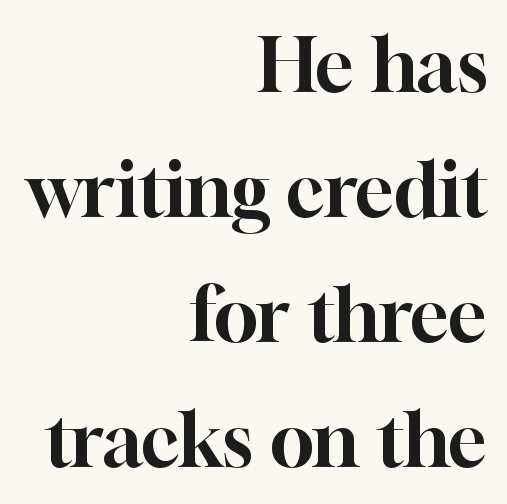
The image shows 74 px serif type, upright; set right-aligned, normal line spacing (1.69x), normal letter spacing, not underlined; high stroke contrast and a medium x-height.
